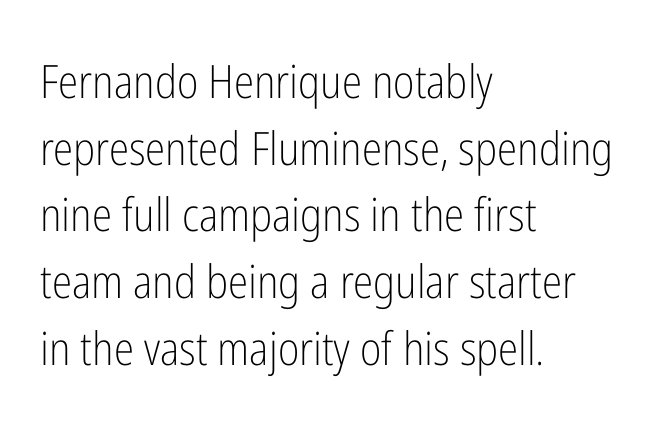
Q: Is the text bold? A: No.
Q: Is the text italic (slanted)? A: No, it is upright.
Q: Is the typeface a serif or a sans-serif typeface? A: Sans-serif.
Q: Is the text underlined? A: No.
Q: How is the paragraph aligned? A: Left-aligned.
Q: Is the spacing between letters normal or unusually wide? A: Normal.
Q: Is the spacing between lines tight, normal or loose? A: Normal.
Q: Width (condensed, normal, or wide)? A: Condensed.
Q: Stroke contrast? A: Low.
Q: x-height? A: Medium.
Q: Monospaced? A: No.
